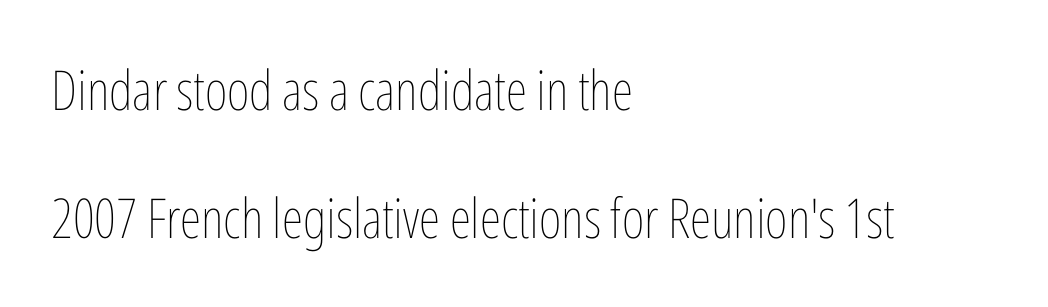
{"italic": "no", "bold": "no", "weight": "thin", "width": "condensed", "stroke_contrast": "low", "x_height": "medium", "monospaced": "no", "underline": "no", "align": "left", "line_spacing": "loose", "line_spacing_ratio": 2.33, "letter_spacing": "normal", "letter_spacing_em": 0.0, "glyph_px": 55}
